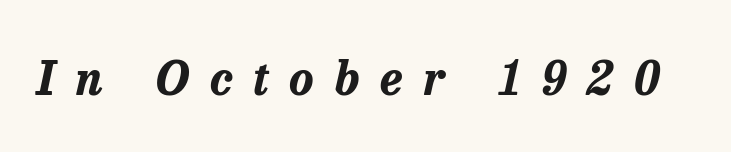
Q: Is the text bold? A: Yes.
Q: Is the text italic (slanted)? A: Yes, it leans right by about 13 degrees.
Q: Is the text underlined? A: No.
Q: Is the spacing between letters normal or unusually wide? A: Unusually wide.
Q: Width (condensed, normal, or wide)? A: Normal.
Q: Stroke contrast? A: Low.
Q: x-height? A: Medium.
Q: Monospaced? A: No.
